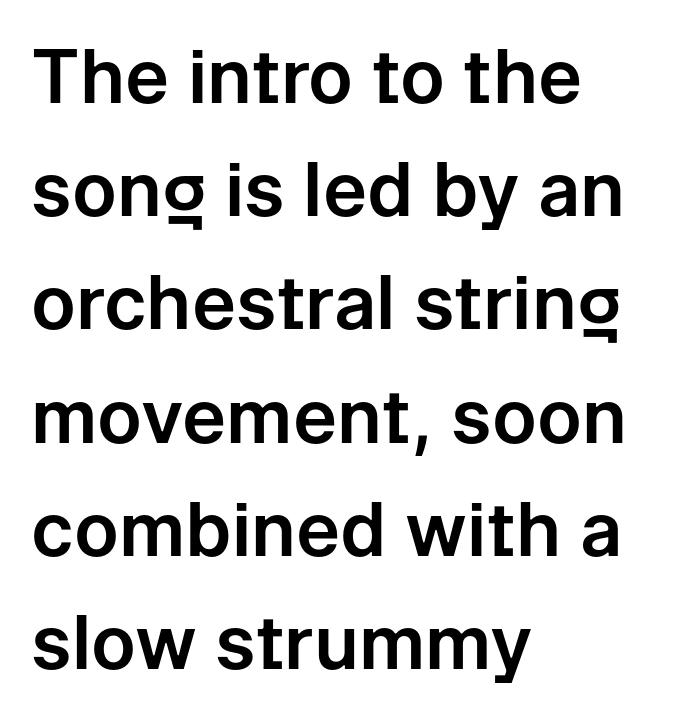
{"serif": "no", "italic": "no", "width": "normal", "stroke_contrast": "low", "x_height": "medium", "monospaced": "no", "underline": "no", "align": "left", "line_spacing": "normal", "line_spacing_ratio": 1.53, "letter_spacing": "normal", "letter_spacing_em": 0.0, "glyph_px": 74}
